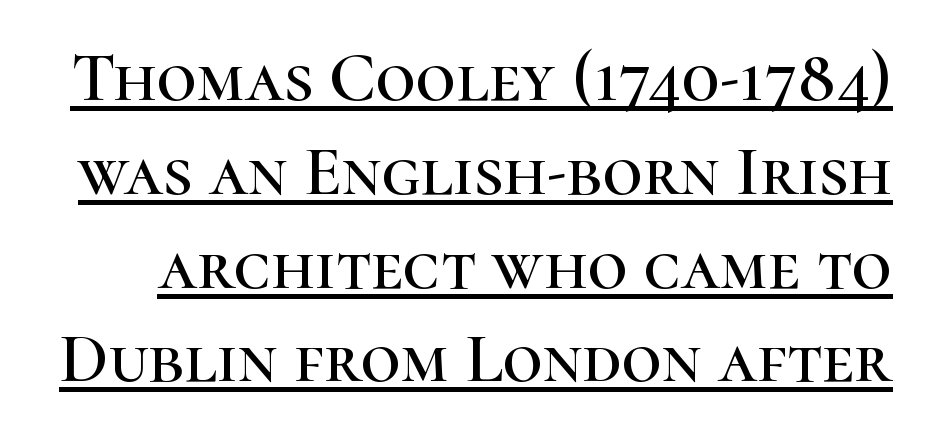
The image shows 70 px serif type, upright; set normal line spacing (1.34x), normal letter spacing, underlined; high stroke contrast and a medium x-height.
